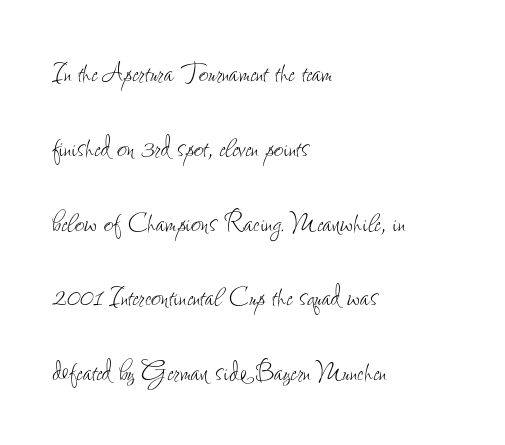
Q: Is the text bold? A: No.
Q: Is the text italic (slanted)? A: Yes.
Q: Is the text underlined? A: No.
Q: How is the paragraph aligned? A: Left-aligned.
Q: Is the spacing between letters normal or unusually wide? A: Normal.
Q: Is the spacing between lines tight, normal or loose? A: Loose.
Q: Width (condensed, normal, or wide)? A: Condensed.
Q: Stroke contrast? A: Low.
Q: x-height? A: Small.
Q: Monospaced? A: No.
